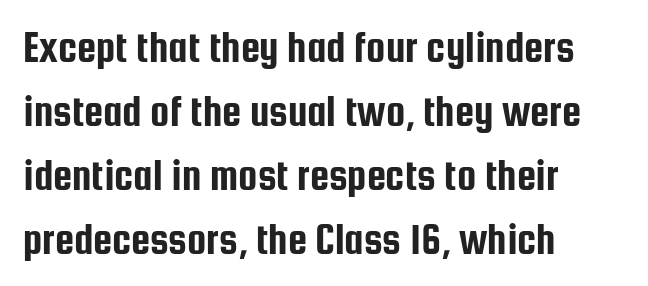
Q: Is the text italic (slanted)? A: No, it is upright.
Q: Is the typeface a serif or a sans-serif typeface? A: Sans-serif.
Q: Is the text underlined? A: No.
Q: How is the paragraph aligned? A: Left-aligned.
Q: Is the spacing between letters normal or unusually wide? A: Normal.
Q: Is the spacing between lines tight, normal or loose? A: Normal.
Q: Width (condensed, normal, or wide)? A: Condensed.
Q: Stroke contrast? A: Low.
Q: x-height? A: Medium.
Q: Monospaced? A: No.
